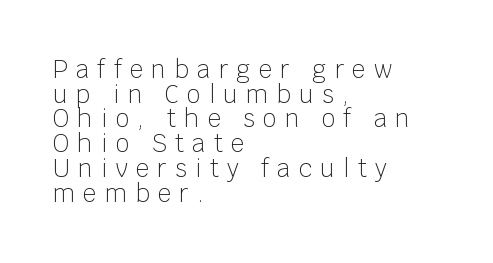
In terms of letterspacing, this is a distinctly airy, spread setting. Reading down the column, the eye jumps only a short way to each next line. The lettering stays uniformly vertical, giving the passage a roman look. Horizontal alignment here is leftward, the default for most running prose. Anything drawn beneath the words? Only blank space.
